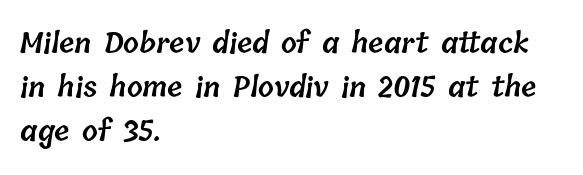
{"bold": "semi", "weight": "semibold", "width": "normal", "stroke_contrast": "low", "x_height": "medium", "monospaced": "no", "underline": "no", "align": "left", "line_spacing": "normal", "line_spacing_ratio": 1.57, "letter_spacing": "normal", "letter_spacing_em": 0.0, "glyph_px": 28}
